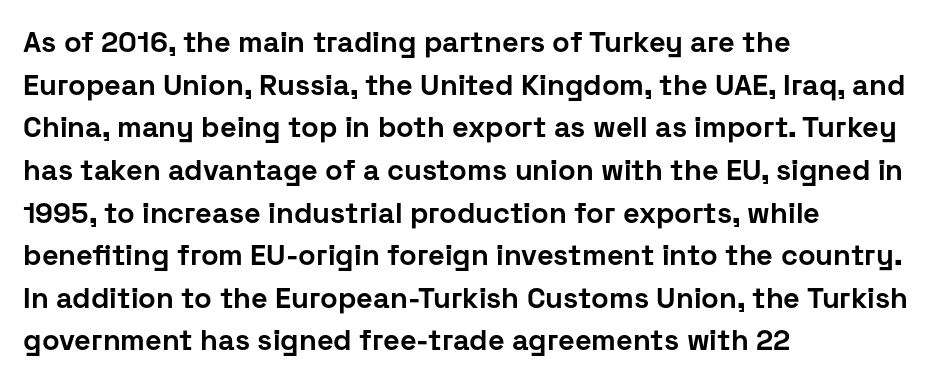
Spacing verdict: proportional, widths tailored to each character. Check where the strokes stop: nothing finishes them off — pure sans. Which margin do the lines hug? The left one — the right edge is uneven. The face used here has the dense, thick strokes of a bold.
